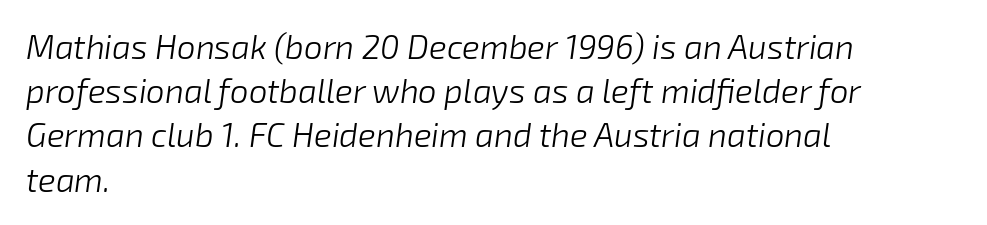
{"italic": "yes", "lean": "right", "slant_degrees": 8, "bold": "no", "weight": "light", "width": "normal", "stroke_contrast": "low", "x_height": "medium", "monospaced": "no", "underline": "no", "align": "left", "line_spacing": "normal", "line_spacing_ratio": 1.34, "letter_spacing": "normal", "letter_spacing_em": 0.0, "glyph_px": 33}
